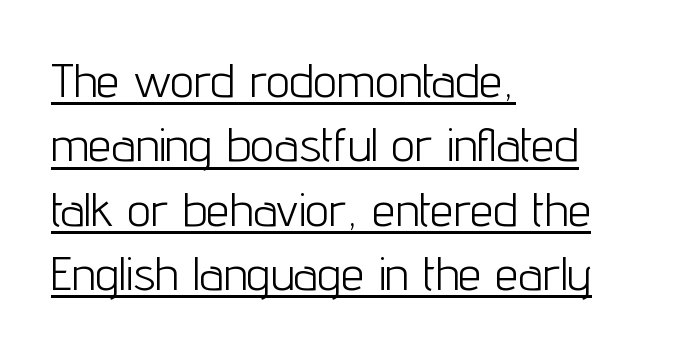
{"serif": "no", "italic": "no", "bold": "no", "weight": "light", "width": "condensed", "stroke_contrast": "low", "x_height": "medium", "monospaced": "no", "underline": "yes", "align": "left", "line_spacing": "normal", "line_spacing_ratio": 1.37, "letter_spacing": "normal", "letter_spacing_em": 0.0, "glyph_px": 47}
